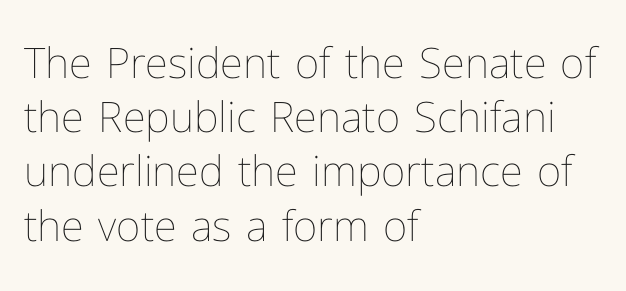
Q: Is the text bold? A: No.
Q: Is the text italic (slanted)? A: No, it is upright.
Q: Is the text underlined? A: No.
Q: How is the paragraph aligned? A: Left-aligned.
Q: Is the spacing between letters normal or unusually wide? A: Normal.
Q: Is the spacing between lines tight, normal or loose? A: Normal.
Q: Width (condensed, normal, or wide)? A: Normal.
Q: Stroke contrast? A: Low.
Q: x-height? A: Medium.
Q: Monospaced? A: No.
